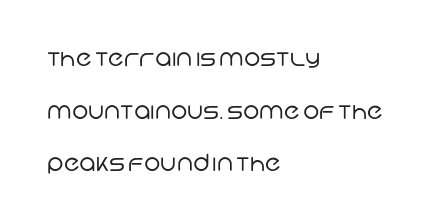
Q: Is the text bold? A: No.
Q: Is the text underlined? A: No.
Q: How is the paragraph aligned? A: Left-aligned.
Q: Is the spacing between letters normal or unusually wide? A: Normal.
Q: Is the spacing between lines tight, normal or loose? A: Loose.
